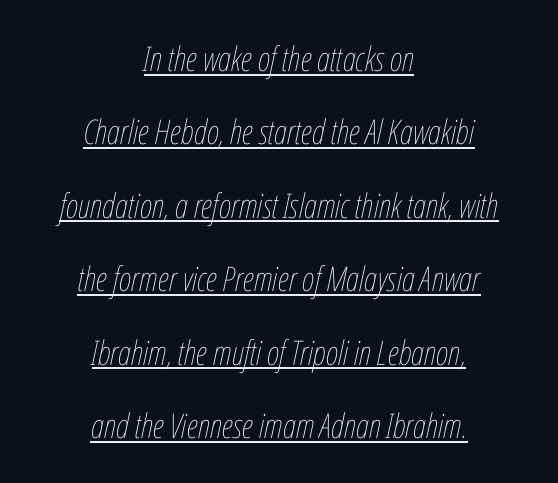
Is this a fixed-width face? No — the glyphs have proportional, varying widths. The lines in this sample share a center point and differ in where they start and stop. The text carries the slant typical of an italic or oblique font. In designer terms, the underline attribute is active on this setting.
